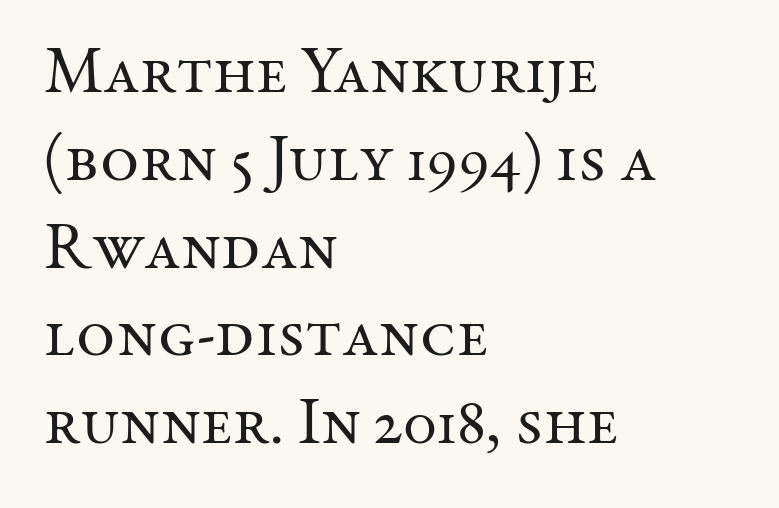
{"serif": "yes", "italic": "no", "bold": "no", "weight": "regular", "width": "normal", "stroke_contrast": "medium", "x_height": "medium", "monospaced": "no", "underline": "no", "align": "left", "line_spacing": "normal", "line_spacing_ratio": 1.31, "letter_spacing": "normal", "letter_spacing_em": 0.0, "glyph_px": 67}
